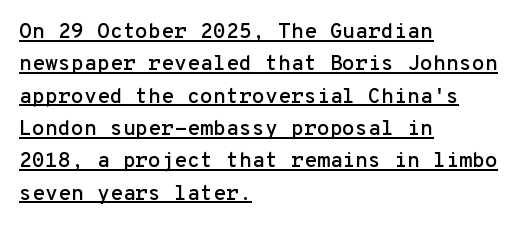
Q: Is the text italic (slanted)? A: No, it is upright.
Q: Is the text underlined? A: Yes.
Q: How is the paragraph aligned? A: Left-aligned.
Q: Is the spacing between letters normal or unusually wide? A: Normal.
Q: Is the spacing between lines tight, normal or loose? A: Normal.
